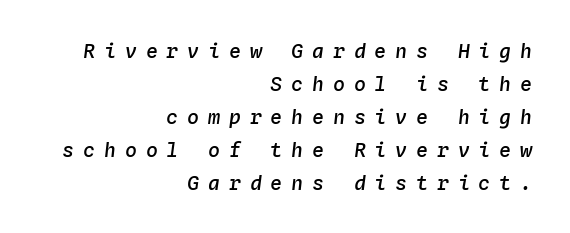
Q: Is the text bold? A: Semi-bold.
Q: Is the text italic (slanted)? A: Yes, it leans right by about 4 degrees.
Q: Is the text underlined? A: No.
Q: How is the paragraph aligned? A: Right-aligned.
Q: Is the spacing between letters normal or unusually wide? A: Unusually wide.
Q: Is the spacing between lines tight, normal or loose? A: Normal.
